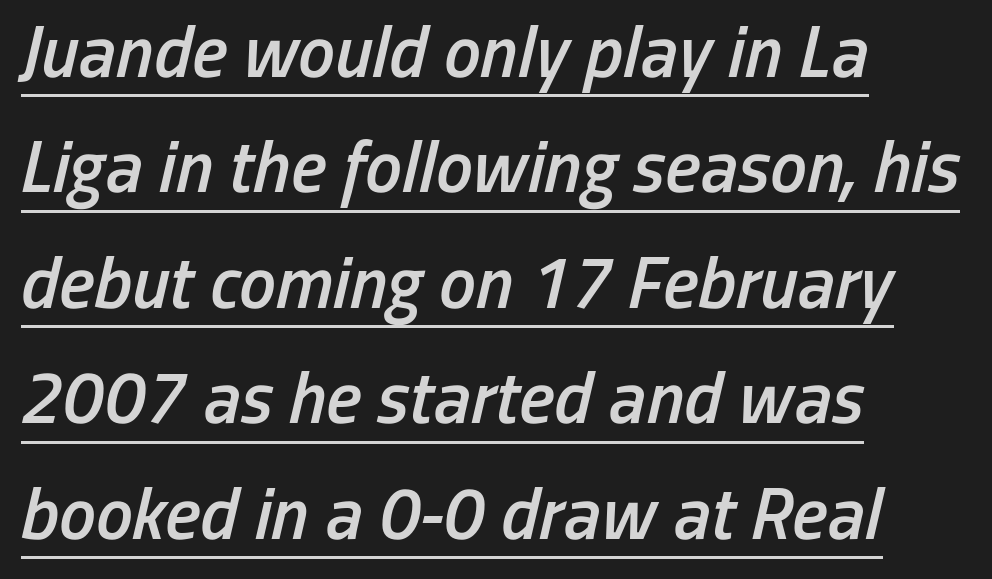
The image shows 74 px semibold, condensed type, italic (leaning right); set left-aligned, normal line spacing (1.56x), normal letter spacing, underlined; low stroke contrast and a medium x-height.
